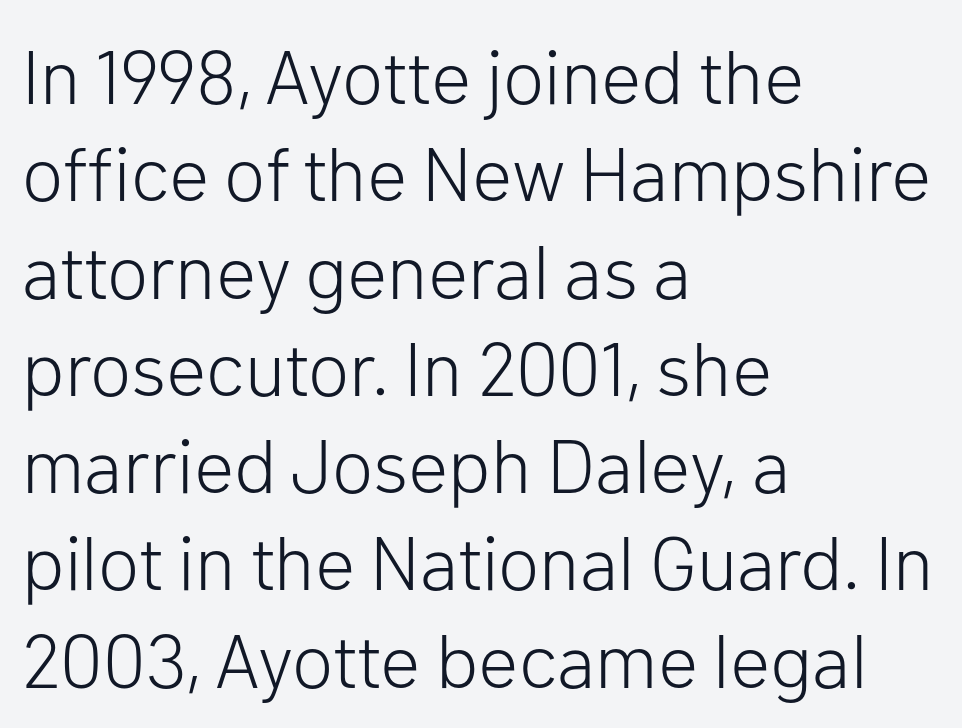
The image shows 76 px light sans-serif type, upright; set left-aligned, normal line spacing (1.28x), normal letter spacing, not underlined; low stroke contrast and a medium x-height.
